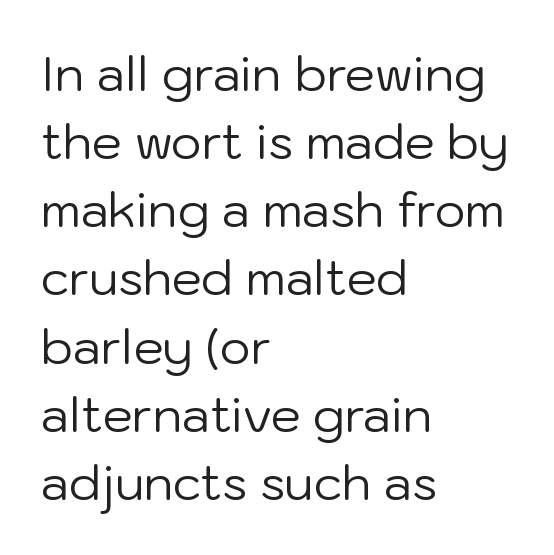
The image shows 48 px regular-weight sans-serif type, upright; set left-aligned, normal line spacing (1.42x), normal letter spacing, not underlined; low stroke contrast and a medium x-height.
